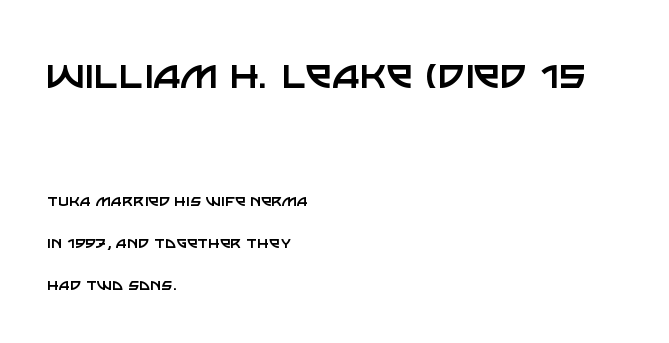
The image shows 47 px regular-weight sans-serif type, upright; set left-aligned, loose line spacing (2.22x), normal letter spacing, not underlined; the first (top) block is 2.47x larger; low stroke contrast and a large x-height.
